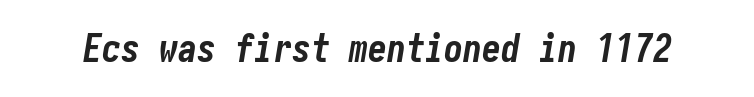
Q: Is the text bold? A: Yes.
Q: Is the text italic (slanted)? A: Yes, it leans right by about 10 degrees.
Q: Is the text underlined? A: No.
Q: Is the spacing between letters normal or unusually wide? A: Normal.
Q: Width (condensed, normal, or wide)? A: Condensed.
Q: Stroke contrast? A: Low.
Q: x-height? A: Medium.
